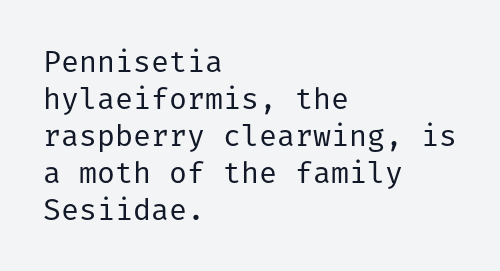
{"serif": "no", "italic": "no", "bold": "no", "weight": "regular", "width": "normal", "stroke_contrast": "low", "x_height": "medium", "underline": "no", "align": "left", "line_spacing_ratio": 1.23, "letter_spacing": "normal", "letter_spacing_em": 0.0, "glyph_px": 30}
